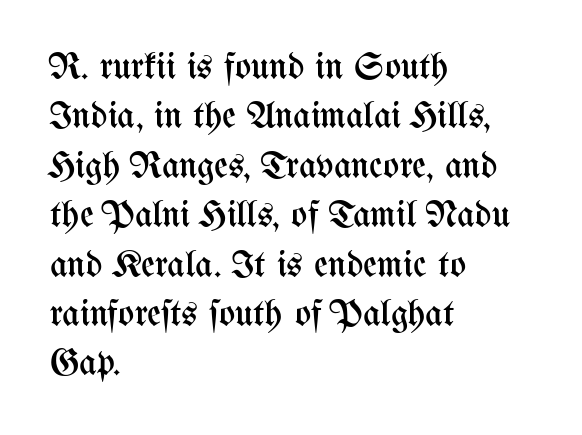
The image shows 38 px regular-weight, condensed type, upright; set left-aligned, normal line spacing (1.3x), normal letter spacing, not underlined; medium stroke contrast and a medium x-height.
